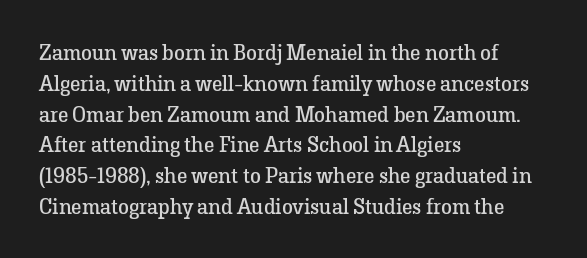
The image shows 22 px text type, upright; set left-aligned, normal line spacing (1.4x), normal letter spacing, not underlined.
